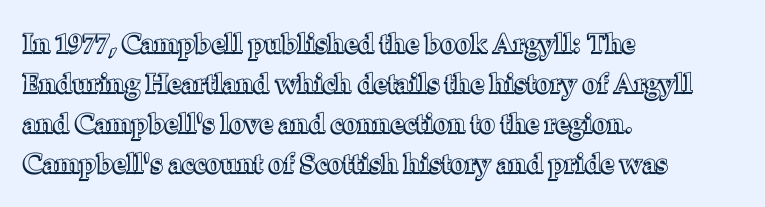
{"italic": "no", "underline": "no", "align": "left", "line_spacing": "normal", "line_spacing_ratio": 1.48, "letter_spacing": "normal", "letter_spacing_em": 0.0, "glyph_px": 27}
